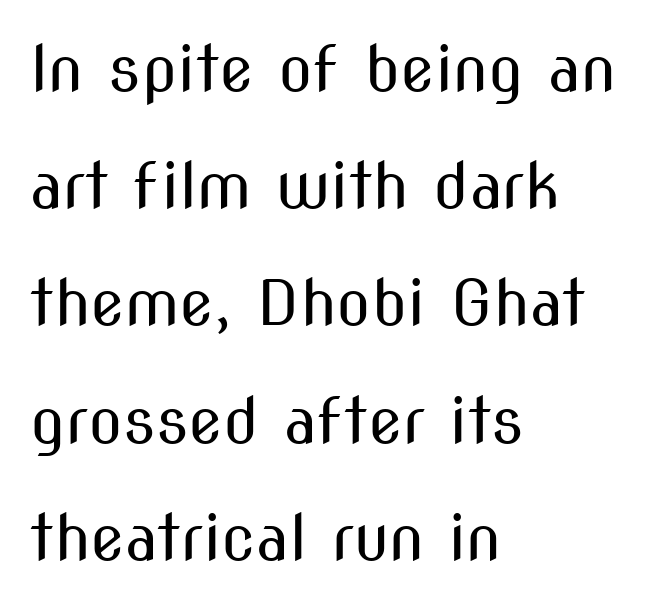
The image shows 63 px regular-weight, condensed sans-serif type, upright; set left-aligned, line spacing 1.86x, normal letter spacing, not underlined; medium stroke contrast and a medium x-height.
